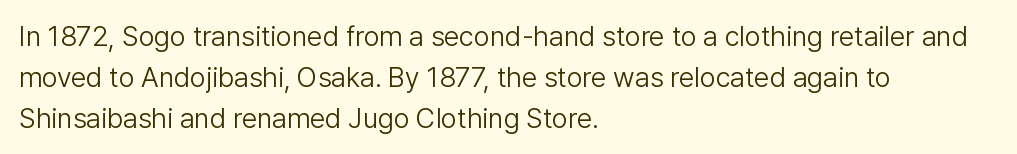
The image shows 28 px light sans-serif type, upright; set left-aligned, normal line spacing (1.46x), normal letter spacing, not underlined; low stroke contrast and a medium x-height.
